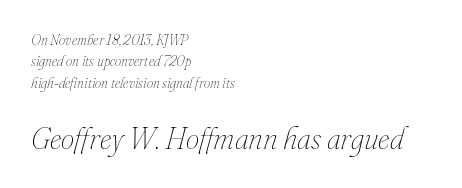
Q: Is the text bold? A: No.
Q: Is the text italic (slanted)? A: Yes, it leans right by about 16 degrees.
Q: Is the text underlined? A: No.
Q: How is the paragraph aligned? A: Left-aligned.
Q: Is the spacing between letters normal or unusually wide? A: Normal.
Q: Is the spacing between lines tight, normal or loose? A: Normal.
Q: Which block of text is set in a larger size, the first (top) or the second (bottom)? A: The second (bottom) one.
Q: Width (condensed, normal, or wide)? A: Normal.
Q: Stroke contrast? A: Medium.
Q: x-height? A: Small.
Q: Monospaced? A: No.
